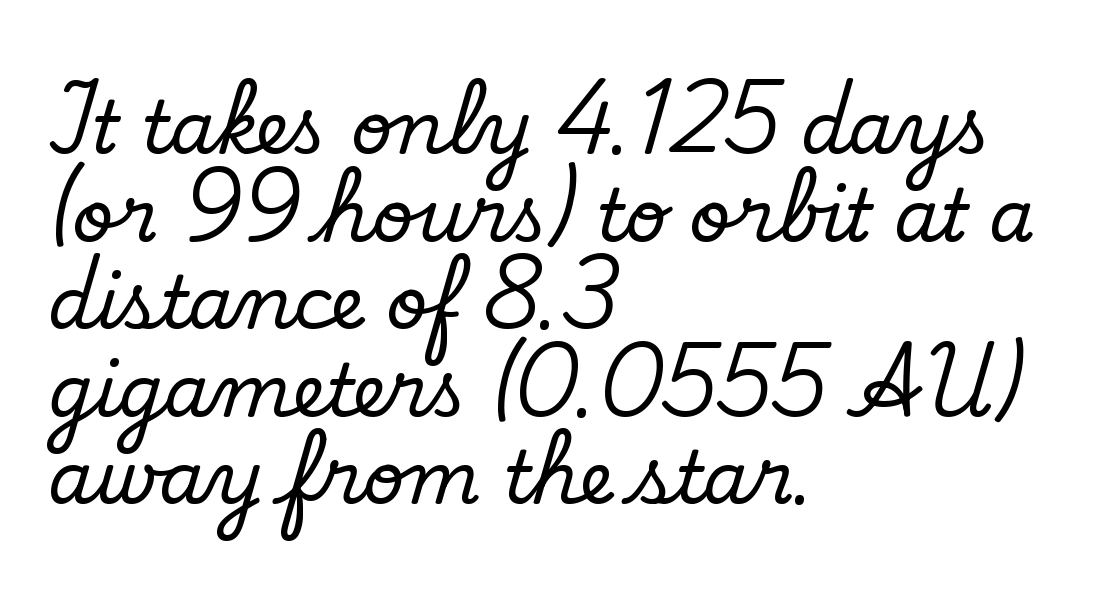
Descender tails drop into unmarked territory. One-word summary of the alignment: left. Here the glyphs are tracked normally, forming tight word shapes. Character widths vary here, with narrow letters taking less room than wide ones. Observe the serifs anchoring each vertical stroke in this sample.
